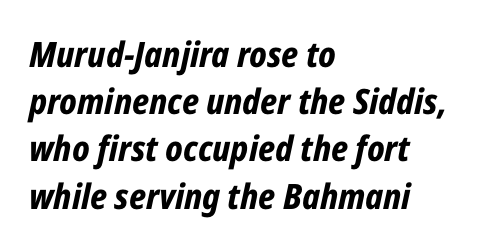
{"italic": "yes", "lean": "right", "slant_degrees": 12, "bold": "yes", "weight": "bold", "width": "condensed", "stroke_contrast": "low", "x_height": "medium", "monospaced": "no", "underline": "no", "align": "left", "line_spacing": "normal", "line_spacing_ratio": 1.35, "letter_spacing": "normal", "letter_spacing_em": 0.0, "glyph_px": 35}
